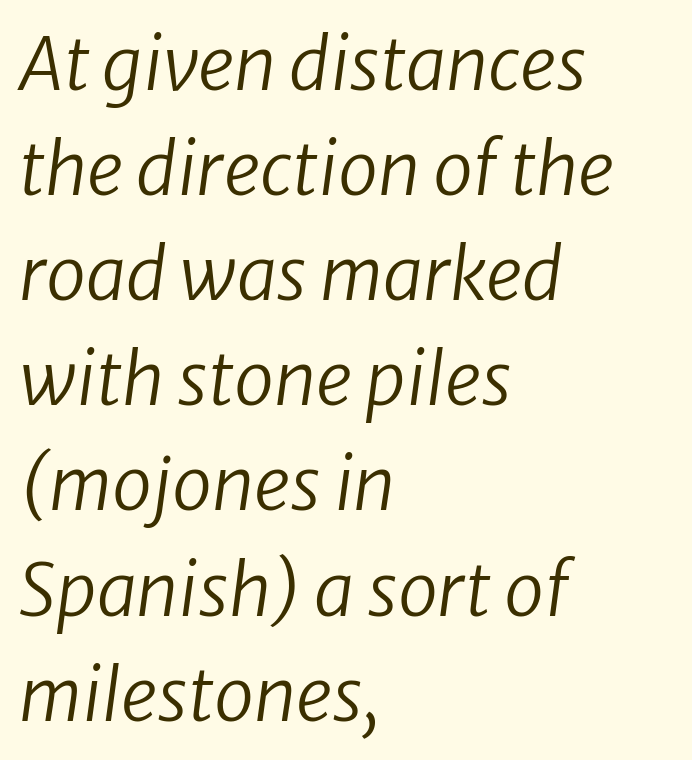
Q: Is the text bold? A: No.
Q: Is the typeface a serif or a sans-serif typeface? A: Sans-serif.
Q: Is the text underlined? A: No.
Q: How is the paragraph aligned? A: Left-aligned.
Q: Is the spacing between letters normal or unusually wide? A: Normal.
Q: Is the spacing between lines tight, normal or loose? A: Normal.
Q: Width (condensed, normal, or wide)? A: Normal.
Q: Stroke contrast? A: Low.
Q: x-height? A: Medium.
Q: Monospaced? A: No.
